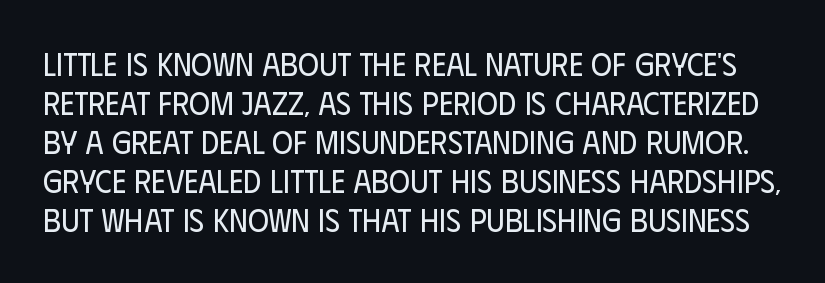
{"serif": "no", "italic": "no", "bold": "no", "weight": "regular", "width": "condensed", "stroke_contrast": "low", "x_height": "large", "monospaced": "no", "underline": "no", "line_spacing_ratio": 1.22, "letter_spacing": "normal", "letter_spacing_em": 0.0, "glyph_px": 32}
